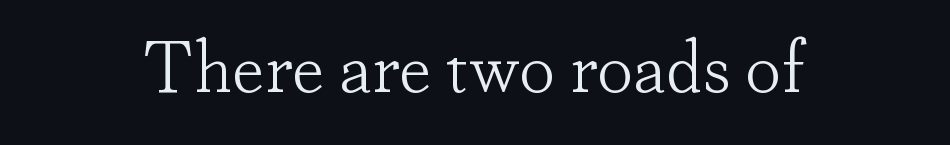
The image shows 73 px light serif type, upright; set normal letter spacing, not underlined; low stroke contrast and a small x-height.
